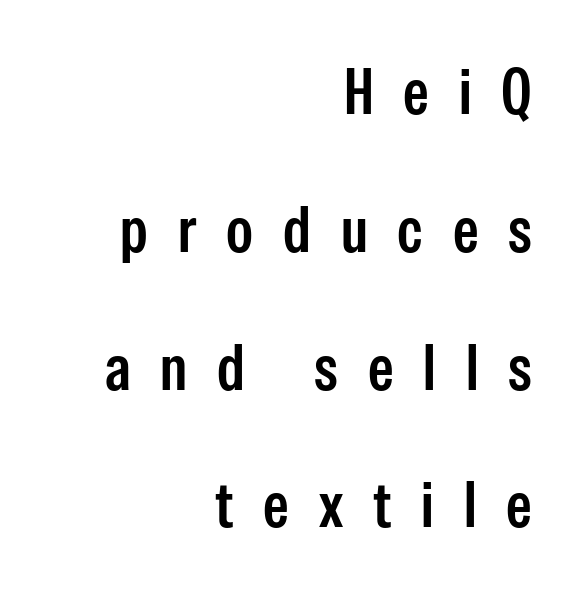
The font family rendered here belongs to the sans-serif group. As a designer I'd log this as weight 600, semibold. Which margin do the lines hug? The right one — the left edge is uneven. Spacing between characters has been opened up far beyond the box default. Quick note: interline space is abundant.
